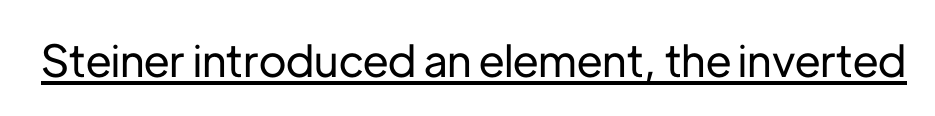
The image shows 44 px sans-serif type, upright; set normal letter spacing, underlined; low stroke contrast and a medium x-height.
